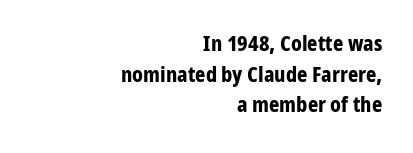
The rows are spaced the way most documents space them. Horizontal alignment here is rightward, an uncommon choice for prose. Glyph-to-glyph distance matches everyday printed text. Notice how the stems are strictly vertical — no italics here.
